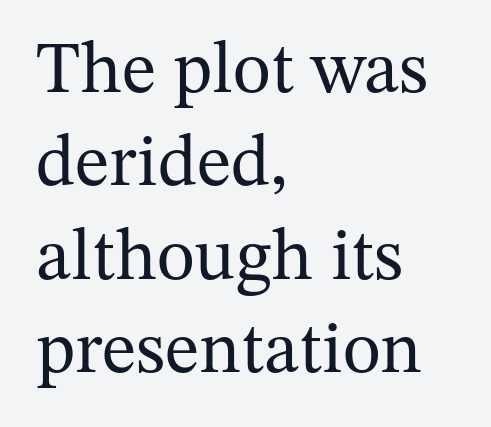
Q: Is the text bold? A: No.
Q: Is the text italic (slanted)? A: No, it is upright.
Q: Is the typeface a serif or a sans-serif typeface? A: Serif.
Q: Is the text underlined? A: No.
Q: How is the paragraph aligned? A: Left-aligned.
Q: Is the spacing between letters normal or unusually wide? A: Normal.
Q: Is the spacing between lines tight, normal or loose? A: Normal.
Q: Width (condensed, normal, or wide)? A: Normal.
Q: Stroke contrast? A: Medium.
Q: x-height? A: Medium.
Q: Monospaced? A: No.
